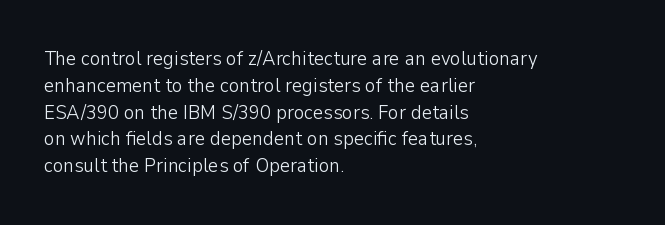
{"italic": "no", "bold": "no", "underline": "no", "align": "left", "line_spacing": "normal", "line_spacing_ratio": 1.34, "letter_spacing": "normal", "letter_spacing_em": 0.0, "glyph_px": 20}
